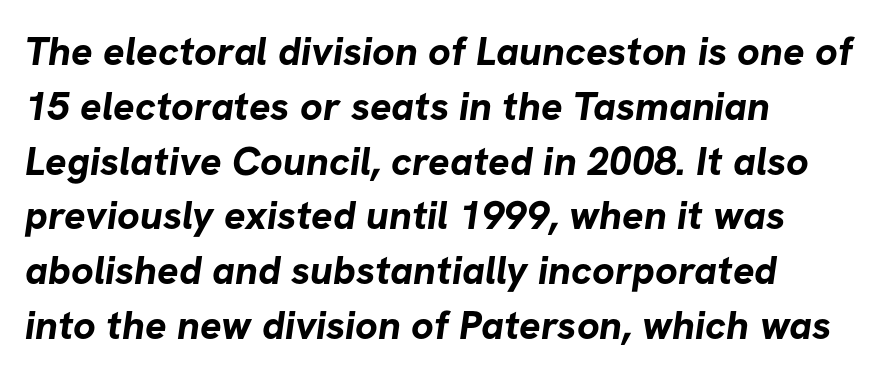
Nobody drew a line under any word here. The rows are spaced the way most documents space them. Strong, thick strokes mark this as bold type. Observe the absence of serifs on each vertical stroke in this sample. These lines stack with their left ends in a neat column.
